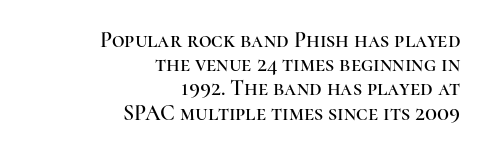
Q: Is the text italic (slanted)? A: No, it is upright.
Q: Is the text underlined? A: No.
Q: How is the paragraph aligned? A: Right-aligned.
Q: Is the spacing between letters normal or unusually wide? A: Normal.
Q: Is the spacing between lines tight, normal or loose? A: Tight.
